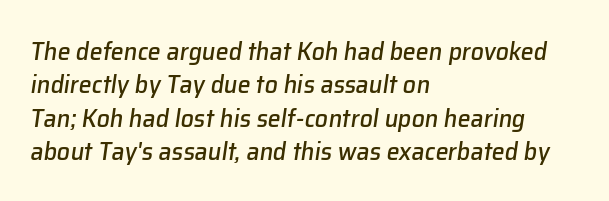
{"italic": "yes", "lean": "right", "slant_degrees": 8, "underline": "no", "align": "left", "line_spacing": "normal", "line_spacing_ratio": 1.28, "letter_spacing": "normal", "letter_spacing_em": 0.0, "glyph_px": 26}
